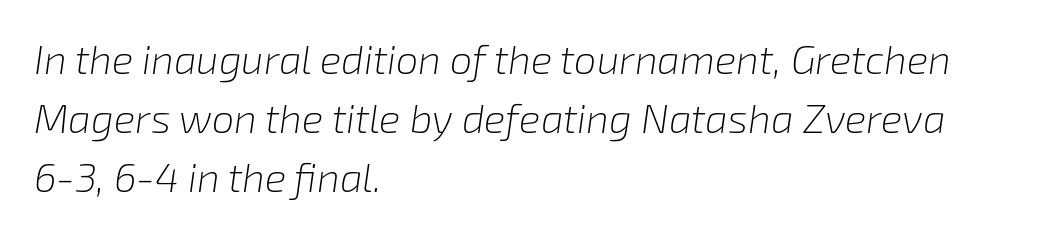
This is oblique type, the kind used for emphasis or titles. Caption: face not bold, strokes unweighted. In CSS terms this would be text-align: left. Standard letterfit; no display-style spreading of the glyphs. This sample has the flowing, uneven cadence of proportional lettering.
